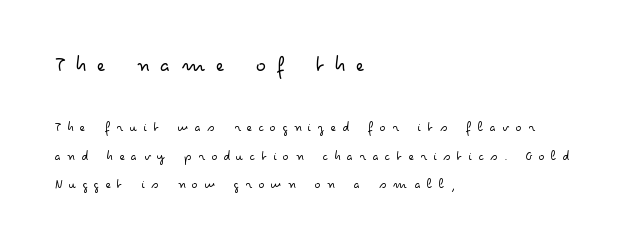
Ink coverage per letter is moderate at most. Inter-character spacing is expanded well beyond the font's built-in metrics. A typesetter would call this leading open, well beyond the default. The rendering anchors every line to the left-hand side. Size contrast runs from large at the top to small at the bottom. The space beneath each line is pristine and unruled.
